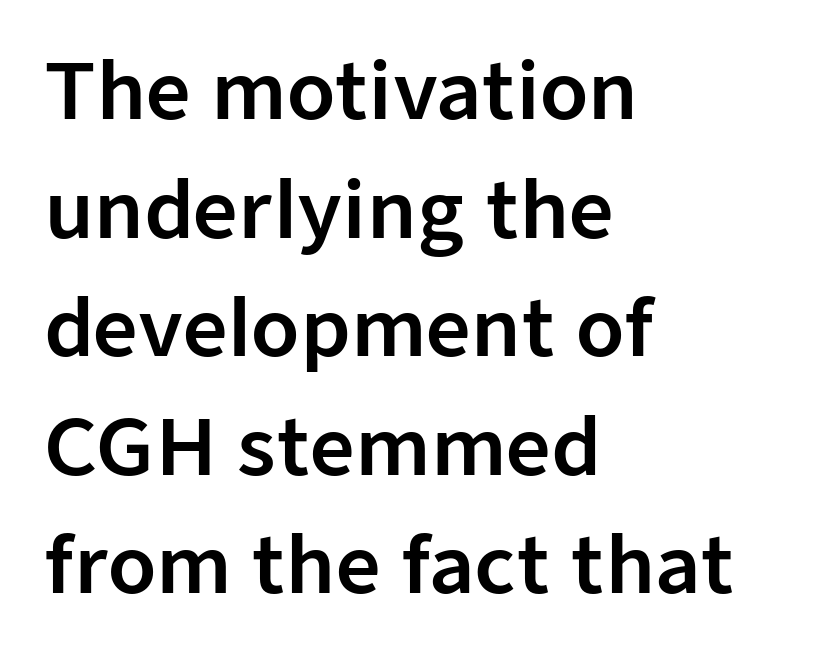
The vertical gap from one line to the next is medium. Caption: standard tracking, unaltered. Here the designer chose a conventional face with non-uniform glyph widths. Upright lettering throughout. This is sans-serif lettering, the kind often seen on screens and signage.
